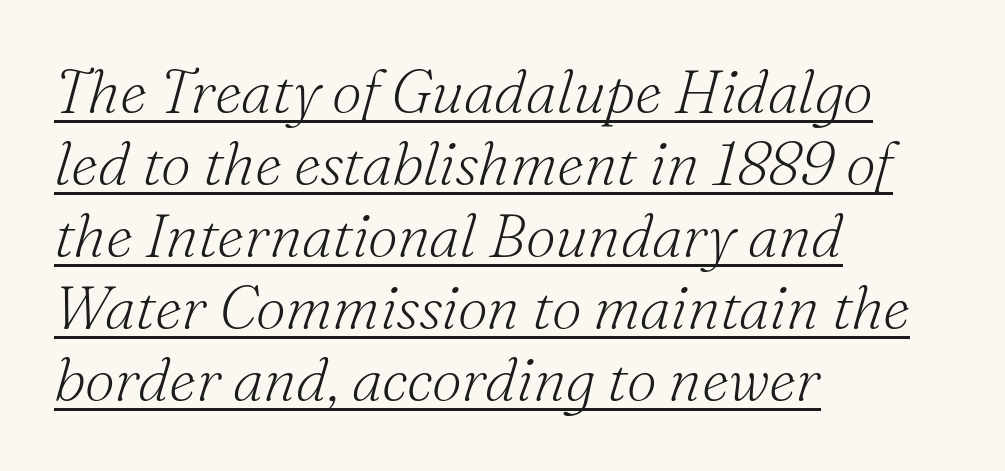
{"serif": "yes", "italic": "yes", "lean": "right", "slant_degrees": 16, "bold": "no", "weight": "light", "width": "normal", "stroke_contrast": "medium", "x_height": "small", "monospaced": "no", "underline": "yes", "align": "left", "line_spacing_ratio": 1.2, "letter_spacing": "normal", "letter_spacing_em": 0.0, "glyph_px": 60}
